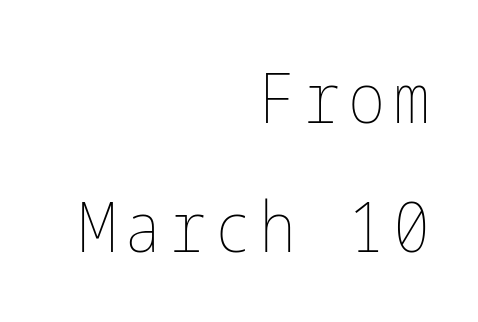
Q: Is the text bold? A: No.
Q: Is the text italic (slanted)? A: No, it is upright.
Q: Is the text underlined? A: No.
Q: How is the paragraph aligned? A: Right-aligned.
Q: Width (condensed, normal, or wide)? A: Condensed.
Q: Stroke contrast? A: Low.
Q: x-height? A: Medium.
